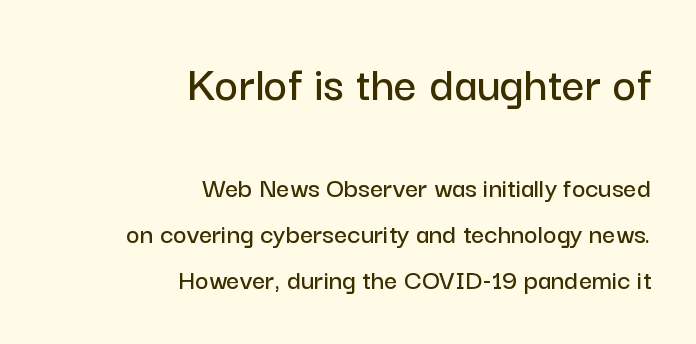
The upper block of text is set noticeably larger than the block beneath it. The space beneath each line is pristine and unruled. This rendering employs a face without finishing strokes, i.e., a sans-serif. Character widths vary here, with narrow letters taking less room than wide ones. Ordinary non-slanted type is in use.
